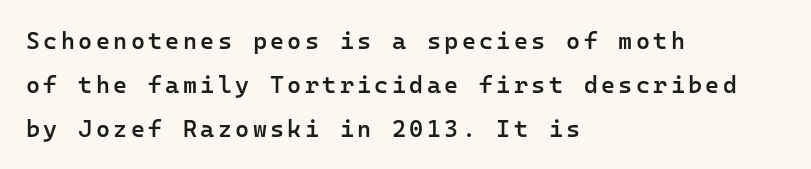
The image shows 24 px text type, upright; set left-aligned, line spacing 1.83x, not underlined.
